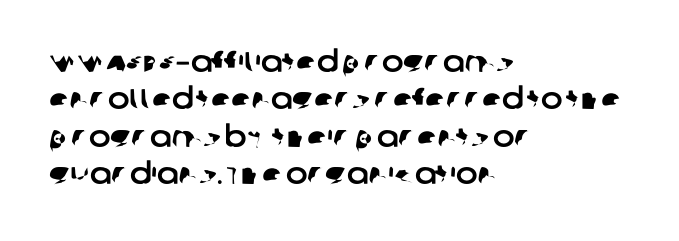
Looks like regular typesetting: each glyph gets only the width it needs. The setting favours the left margin, as ordinary paragraphs usually do. These lines sit exactly where default settings would place them. The baseline area is clear. Letterform terminals end flat and unadorned throughout the passage.
